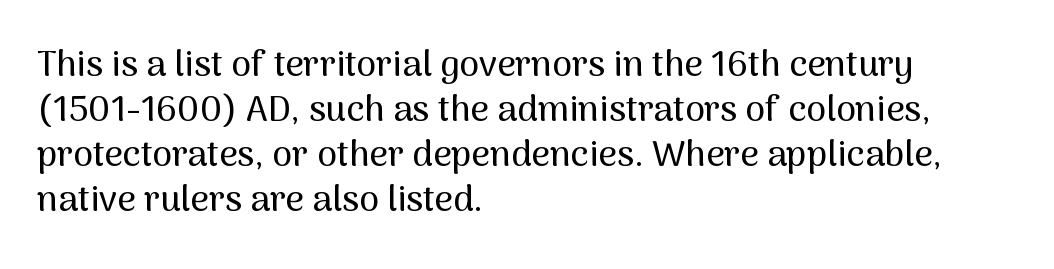
Does the type have serifs? No, each stem ends abruptly. Tracking here is standard; glyphs follow each other at the usual distance. Lines of text with bare space underneath. Unlike italic type, these characters show no tilt at all.
